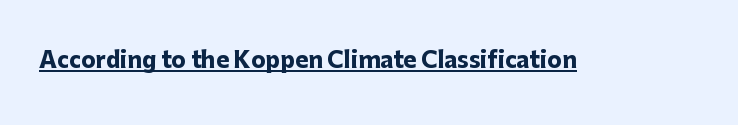
The face used here is rendered with its standard letterfit. These lines were composed using upright roman letters. Strokes here are thick enough to call this a true bold. Is there an underline? Yes — a line sits under the letters.
